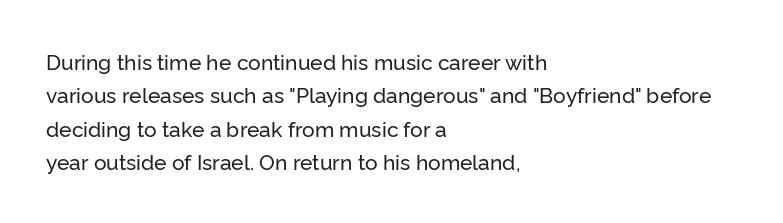
Nobody drew a line under any word here. A student would call this left alignment; a typographer would say flush left, rag right. Rendered with straight, roman letterforms. In terms of leading, this rendering sits right in the middle. Characters follow at the spacing the type designer built in.
